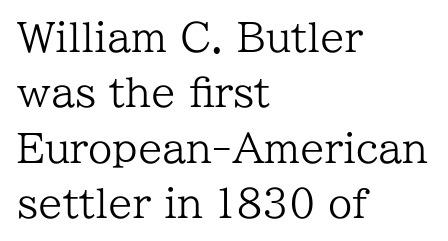
Horizontal alignment here is leftward, the default for most running prose. A light-to-regular cut is what we see here. Is this a fixed-width face? No — the glyphs have proportional, varying widths. Underlining? Definitely not there. Default kerning and tracking; the words read as compact shapes.
